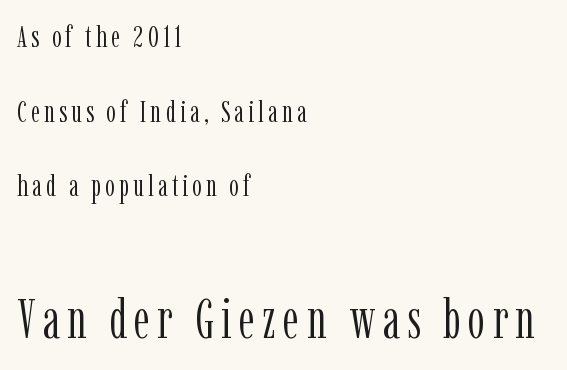
The image shows 55 px light, condensed serif type, upright; set left-aligned, loose line spacing (2.41x), not underlined; the second (bottom) block is 1.77x larger; low stroke contrast and a medium x-height.
